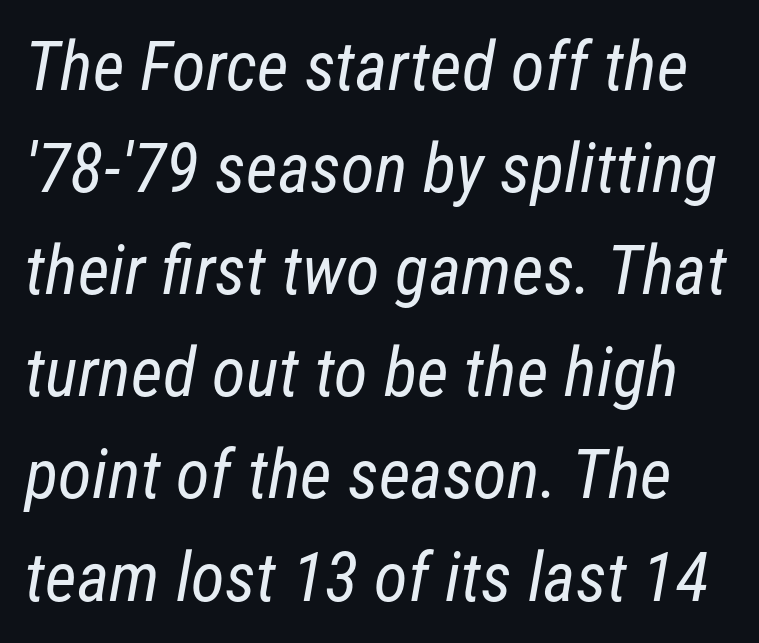
The image shows 69 px regular-weight, condensed sans-serif type; set normal line spacing (1.48x), normal letter spacing, not underlined; low stroke contrast and a medium x-height.
